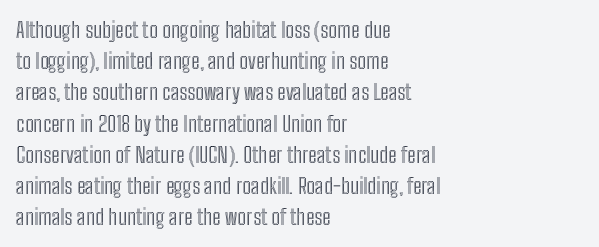
{"italic": "no", "underline": "no", "align": "left", "line_spacing": "normal", "line_spacing_ratio": 1.42, "letter_spacing": "normal", "letter_spacing_em": 0.0, "glyph_px": 22}
